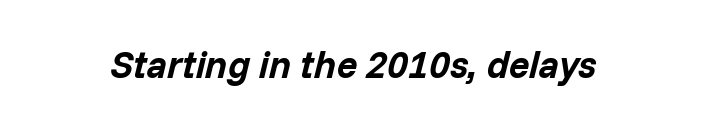
If you drew a line through each stem, it would be angled. The letters advance in unequal steps, a hallmark of proportional type. A dark, heavy texture on the line: the type is bold. The gaps between neighbouring characters are ordinary and unremarkable. Has an underline been added? It has not.
